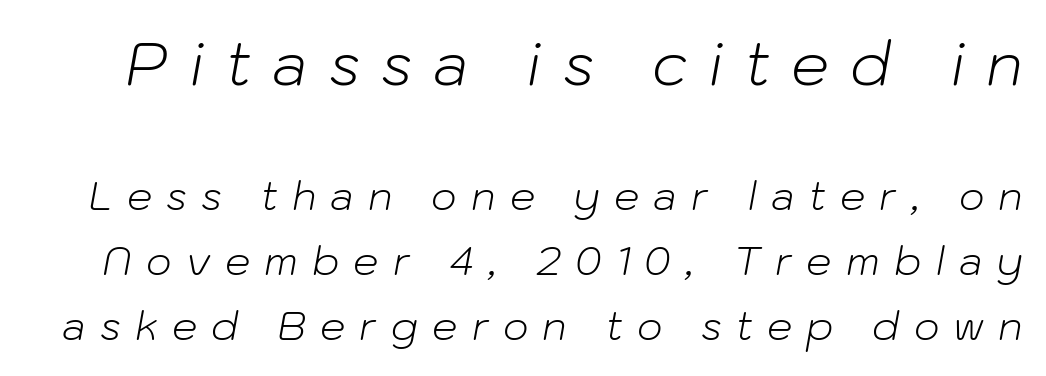
Q: Is the text bold? A: No.
Q: Is the text italic (slanted)? A: Yes, it leans right by about 10 degrees.
Q: Is the text underlined? A: No.
Q: Is the spacing between letters normal or unusually wide? A: Unusually wide.
Q: Is the spacing between lines tight, normal or loose? A: Normal.
Q: Which block of text is set in a larger size, the first (top) or the second (bottom)? A: The first (top) one.
Q: Width (condensed, normal, or wide)? A: Normal.
Q: Stroke contrast? A: Low.
Q: x-height? A: Medium.
Q: Monospaced? A: No.
